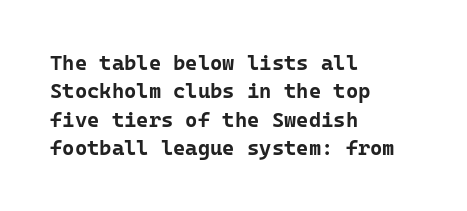
The image shows 21 px bold type, upright; set left-aligned, normal line spacing (1.35x), normal letter spacing, not underlined.
